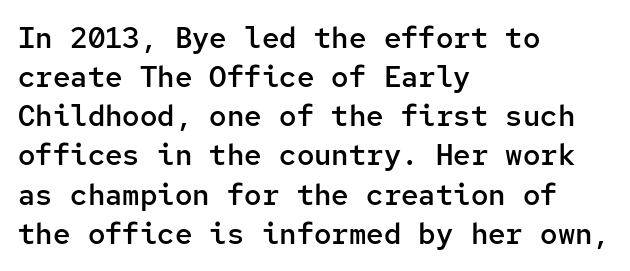
Q: Is the text bold? A: Semi-bold.
Q: Is the text italic (slanted)? A: No, it is upright.
Q: Is the typeface a serif or a sans-serif typeface? A: Sans-serif.
Q: Is the text underlined? A: No.
Q: How is the paragraph aligned? A: Left-aligned.
Q: Is the spacing between letters normal or unusually wide? A: Normal.
Q: Is the spacing between lines tight, normal or loose? A: Normal.
Q: Width (condensed, normal, or wide)? A: Normal.
Q: Stroke contrast? A: Low.
Q: x-height? A: Medium.
Q: Monospaced? A: Yes.
